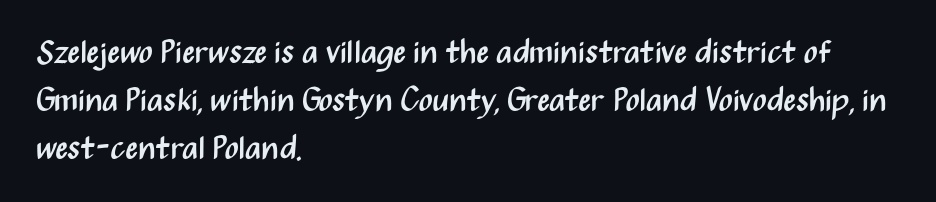
Q: Is the text bold? A: No.
Q: Is the text italic (slanted)? A: No, it is upright.
Q: Is the typeface a serif or a sans-serif typeface? A: Sans-serif.
Q: Is the text underlined? A: No.
Q: How is the paragraph aligned? A: Left-aligned.
Q: Is the spacing between letters normal or unusually wide? A: Normal.
Q: Is the spacing between lines tight, normal or loose? A: Normal.
Q: Width (condensed, normal, or wide)? A: Condensed.
Q: Stroke contrast? A: Medium.
Q: x-height? A: Medium.
Q: Monospaced? A: No.
